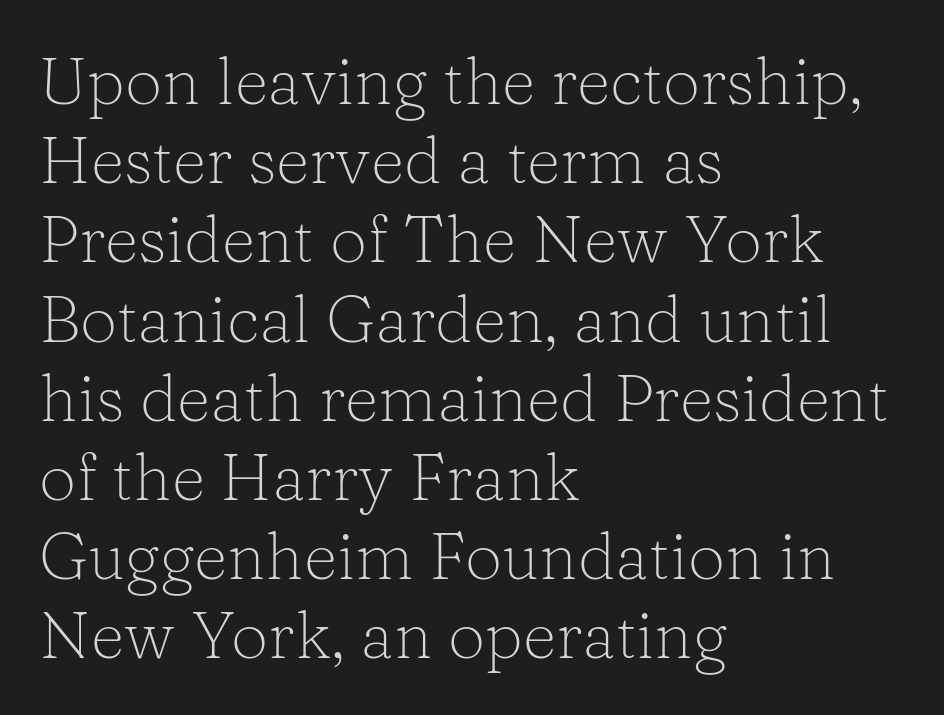
{"serif": "yes", "italic": "no", "bold": "no", "weight": "light", "width": "normal", "stroke_contrast": "low", "x_height": "medium", "monospaced": "no", "underline": "no", "align": "left", "line_spacing_ratio": 1.2, "letter_spacing": "normal", "letter_spacing_em": 0.0, "glyph_px": 66}
